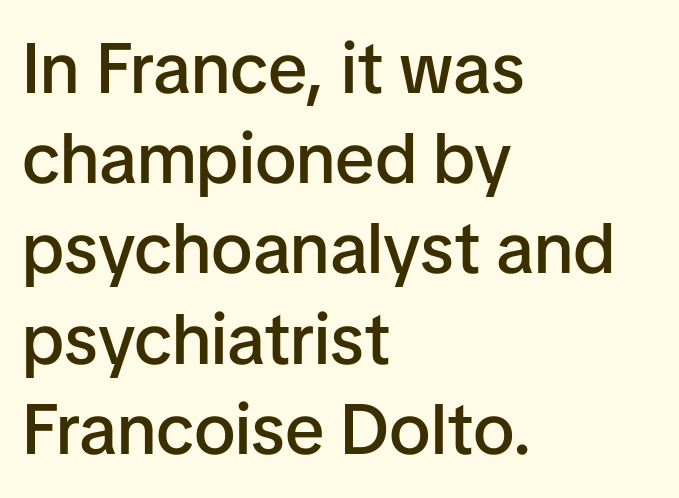
{"serif": "no", "italic": "no", "bold": "semi", "weight": "semibold", "width": "normal", "stroke_contrast": "low", "x_height": "medium", "monospaced": "no", "underline": "no", "align": "left", "line_spacing": "normal", "line_spacing_ratio": 1.27, "letter_spacing": "normal", "letter_spacing_em": 0.0, "glyph_px": 71}
